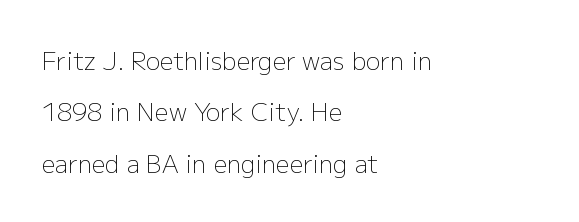
Q: Is the text bold? A: No.
Q: Is the text italic (slanted)? A: No, it is upright.
Q: Is the text underlined? A: No.
Q: How is the paragraph aligned? A: Left-aligned.
Q: Is the spacing between letters normal or unusually wide? A: Normal.
Q: Is the spacing between lines tight, normal or loose? A: Loose.
